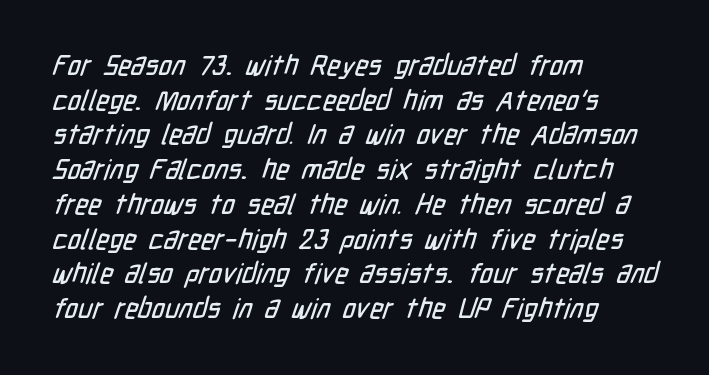
Q: Is the typeface a serif or a sans-serif typeface? A: Sans-serif.
Q: Is the text underlined? A: No.
Q: How is the paragraph aligned? A: Left-aligned.
Q: Is the spacing between letters normal or unusually wide? A: Normal.
Q: Width (condensed, normal, or wide)? A: Condensed.
Q: Stroke contrast? A: Low.
Q: x-height? A: Medium.
Q: Monospaced? A: No.
